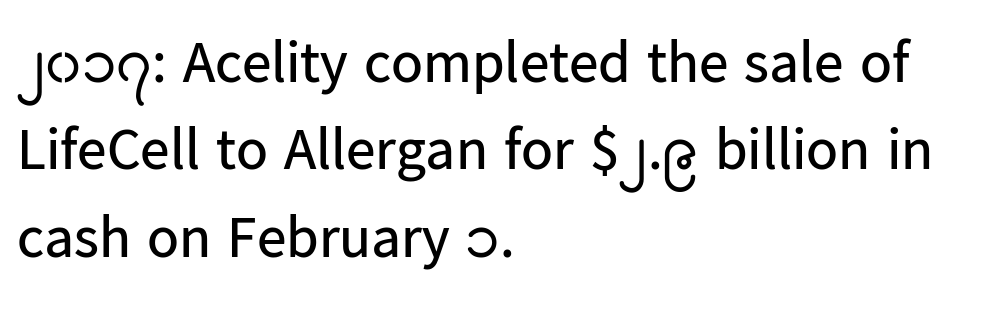
Q: Is the text bold? A: No.
Q: Is the text italic (slanted)? A: No, it is upright.
Q: Is the typeface a serif or a sans-serif typeface? A: Sans-serif.
Q: Is the text underlined? A: No.
Q: How is the paragraph aligned? A: Left-aligned.
Q: Is the spacing between letters normal or unusually wide? A: Normal.
Q: Is the spacing between lines tight, normal or loose? A: Normal.
Q: Width (condensed, normal, or wide)? A: Normal.
Q: Stroke contrast? A: Low.
Q: x-height? A: Medium.
Q: Monospaced? A: No.
